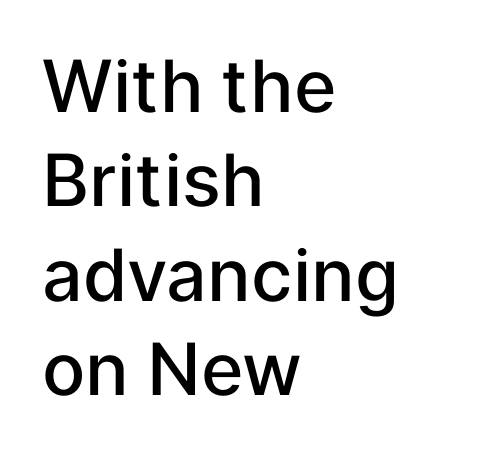
The image shows 72 px semibold sans-serif type, upright; set left-aligned, normal line spacing (1.31x), normal letter spacing, not underlined; low stroke contrast and a medium x-height.
